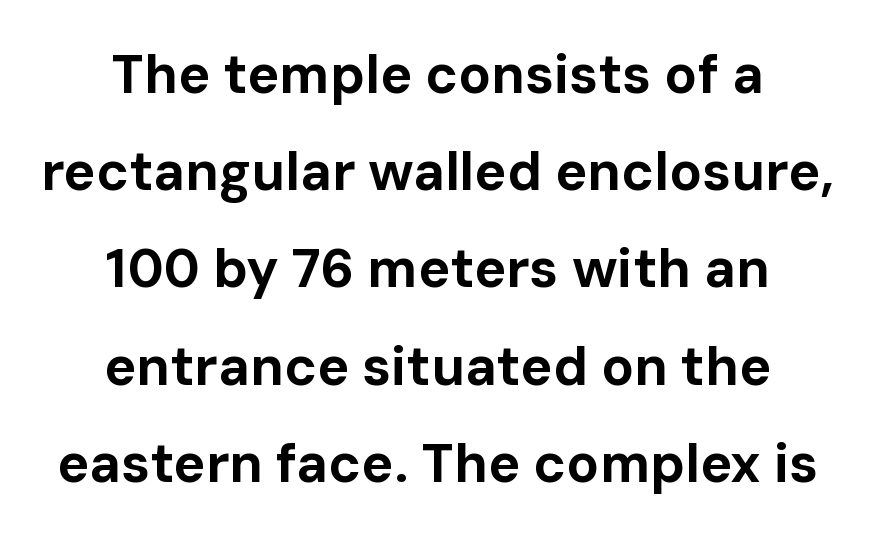
This is sans-serif lettering, the kind often seen on screens and signage. Leftover space on each line is divided equally before and after the words. Quick note: not italic, upright. Nobody drew a line under any word here. Do the characters align in a grid? No, the font is proportional. Default kerning and tracking; the words read as compact shapes.
